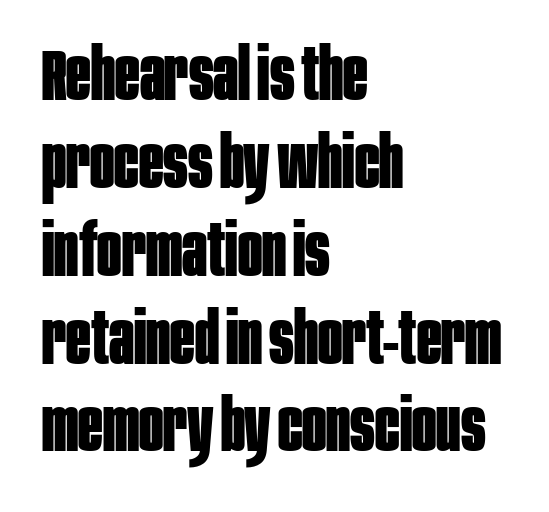
A typesetter would call this proportional, since set widths differ per character. Any mark beneath the type? The region is blank. How heavy is the stroke? Heavy — this is a bold. Nope, not italic — everything's standing straight. Caption: standard tracking, unaltered.
